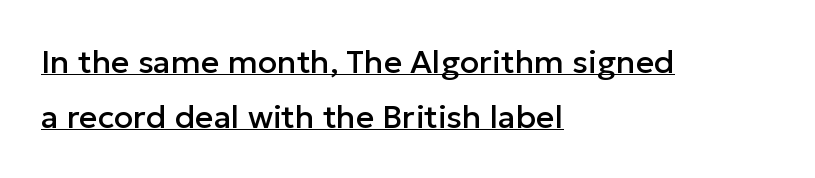
The image shows 32 px sans-serif type, upright; set left-aligned, line spacing 1.71x, normal letter spacing, underlined; low stroke contrast and a medium x-height.
